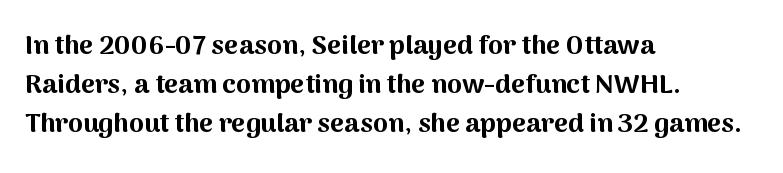
Line starts are locked; line ends wander. On the weight axis this lands at bold, roughly 700. Italic: no, the glyphs are upright roman. Glance below the letters and you will spot only blank space.
